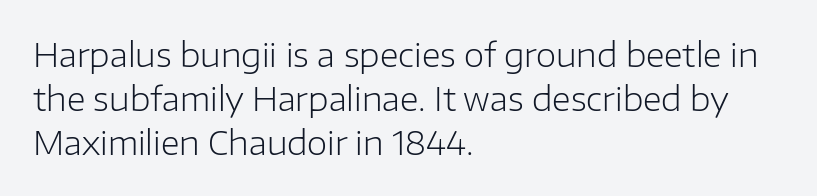
Q: Is the text bold? A: No.
Q: Is the text italic (slanted)? A: No, it is upright.
Q: Is the typeface a serif or a sans-serif typeface? A: Sans-serif.
Q: Is the text underlined? A: No.
Q: How is the paragraph aligned? A: Left-aligned.
Q: Is the spacing between letters normal or unusually wide? A: Normal.
Q: Is the spacing between lines tight, normal or loose? A: Normal.
Q: Width (condensed, normal, or wide)? A: Normal.
Q: Stroke contrast? A: Low.
Q: x-height? A: Medium.
Q: Monospaced? A: No.
